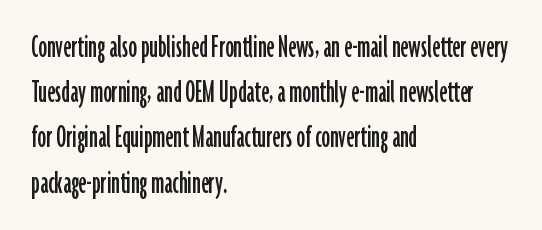
Rows of type keep a routine distance in the vertical direction. Style check: upright. I'd call this a sans setting — the letters go barefoot. How are the letters spaced? Ordinarily, with no added tracking.
